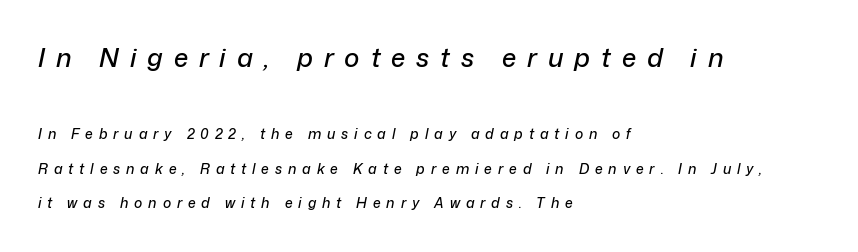
The image shows 26 px text type, italic (leaning right); set left-aligned, loose line spacing (2.47x), unusually wide letter spacing (+0.42 em), not underlined; the first (top) block is 1.86x larger.
